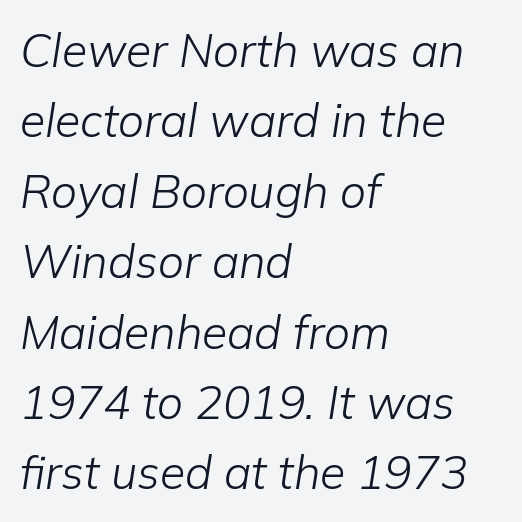
Q: Is the text bold? A: No.
Q: Is the text italic (slanted)? A: Yes, it leans right by about 9 degrees.
Q: Is the text underlined? A: No.
Q: How is the paragraph aligned? A: Left-aligned.
Q: Is the spacing between letters normal or unusually wide? A: Normal.
Q: Is the spacing between lines tight, normal or loose? A: Normal.
Q: Width (condensed, normal, or wide)? A: Normal.
Q: Stroke contrast? A: Low.
Q: x-height? A: Medium.
Q: Monospaced? A: No.
